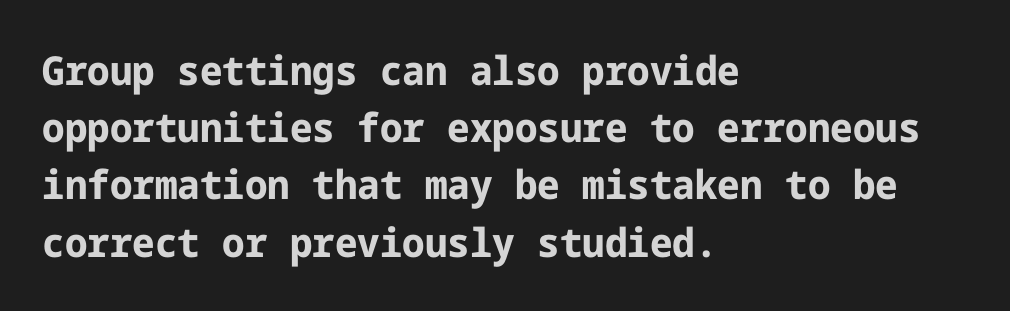
The image shows 40 px bold sans-serif type, upright; set left-aligned, normal line spacing (1.43x), normal letter spacing, not underlined; low stroke contrast and a medium x-height.
